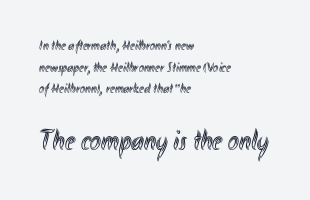
{"width": "condensed", "x_height": "small", "monospaced": "no", "underline": "no", "align": "left", "line_spacing": "normal", "line_spacing_ratio": 1.55, "letter_spacing": "normal", "letter_spacing_em": 0.0, "larger_block": "second", "size_ratio": 2.07, "glyph_px": 29}
